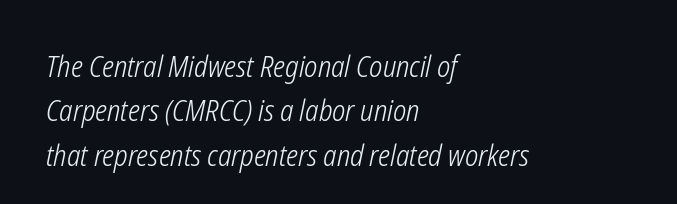
The image shows 29 px light, condensed type, italic (leaning right); set left-aligned, normal line spacing (1.53x), normal letter spacing, not underlined; low stroke contrast and a medium x-height.
